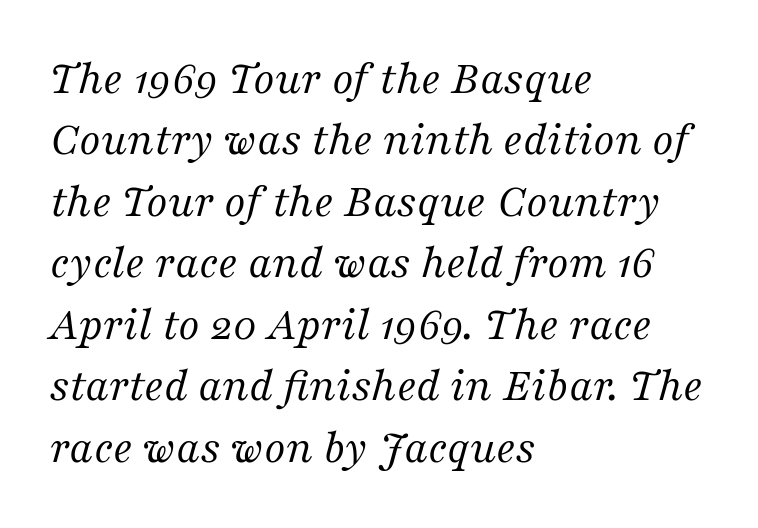
The image shows 48 px regular-weight serif type, italic (leaning right); set left-aligned, normal line spacing (1.28x), normal letter spacing, not underlined; medium stroke contrast and a medium x-height.
